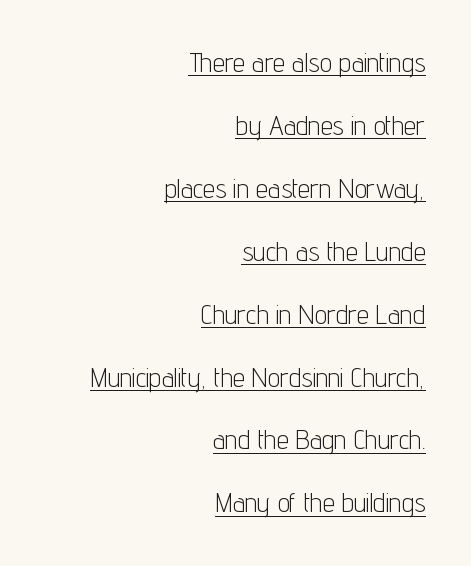
Q: Is the text bold? A: No.
Q: Is the text italic (slanted)? A: No, it is upright.
Q: Is the text underlined? A: Yes.
Q: How is the paragraph aligned? A: Right-aligned.
Q: Is the spacing between letters normal or unusually wide? A: Normal.
Q: Is the spacing between lines tight, normal or loose? A: Loose.
